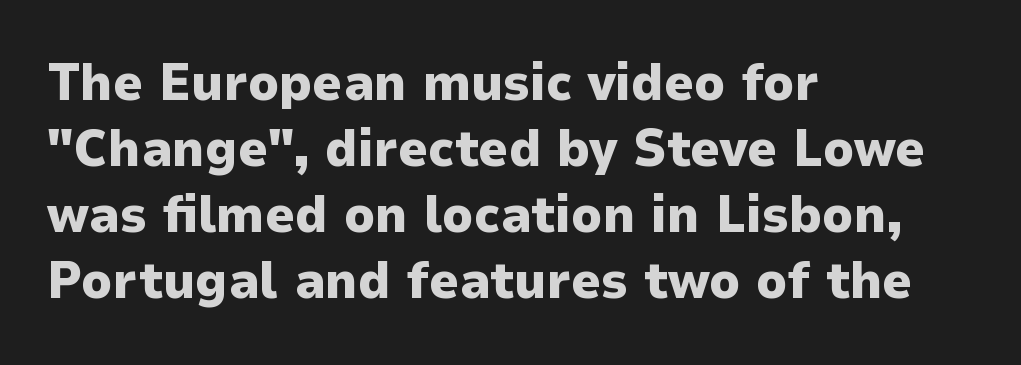
Typeset ragged right — the left edge is the straight one. Quick note: not italic, upright. Honestly, there is no underline to notice here at all. Typographic density is high because the face is bold. Observe the ordinary spacing: letters are neighbours, not strangers.
